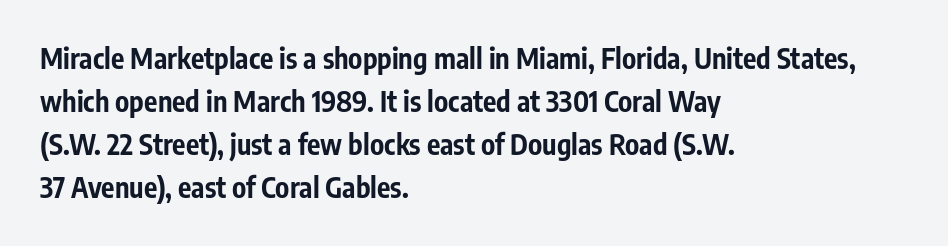
The image shows 28 px bold, condensed sans-serif type, upright; set left-aligned, normal line spacing (1.54x), normal letter spacing, not underlined; low stroke contrast and a medium x-height.
